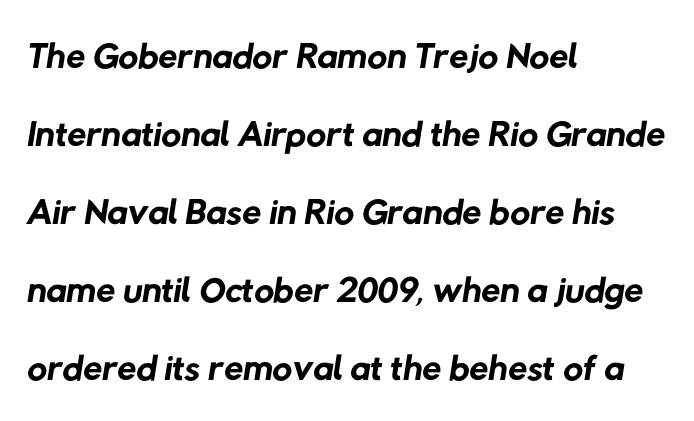
The image shows 55 px regular-weight sans-serif type; set left-aligned, normal line spacing (1.42x), normal letter spacing, not underlined; low stroke contrast and a medium x-height.
